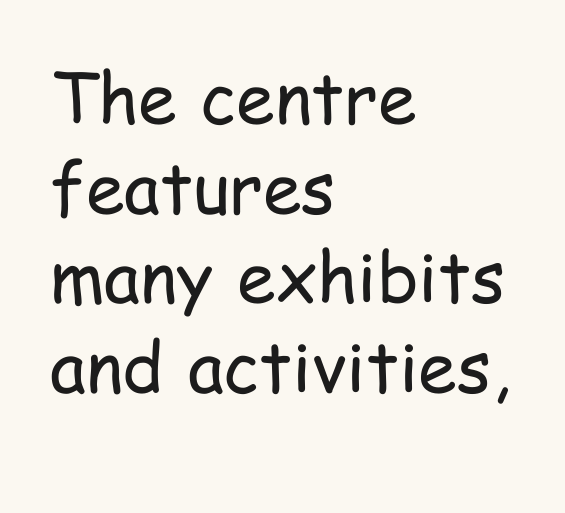
Q: Is the text bold? A: No.
Q: Is the text italic (slanted)? A: No, it is upright.
Q: Is the typeface a serif or a sans-serif typeface? A: Sans-serif.
Q: Is the text underlined? A: No.
Q: How is the paragraph aligned? A: Left-aligned.
Q: Is the spacing between letters normal or unusually wide? A: Normal.
Q: Is the spacing between lines tight, normal or loose? A: Normal.
Q: Width (condensed, normal, or wide)? A: Condensed.
Q: Stroke contrast? A: Low.
Q: x-height? A: Medium.
Q: Monospaced? A: No.
